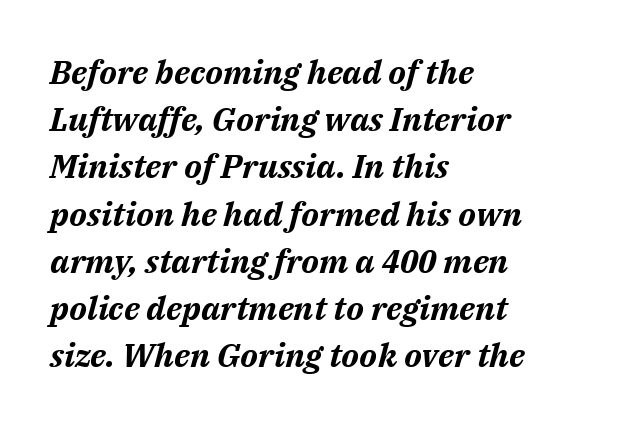
The image shows 33 px bold type, italic (leaning right); set left-aligned, normal line spacing (1.43x), normal letter spacing, not underlined; medium stroke contrast and a medium x-height.
